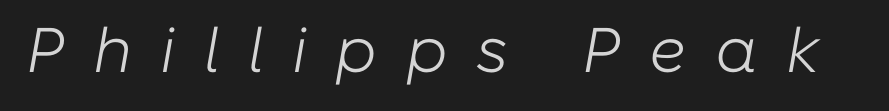
The image shows 63 px light type, italic (leaning right); set unusually wide letter spacing (+0.45 em), not underlined; low stroke contrast and a medium x-height.
